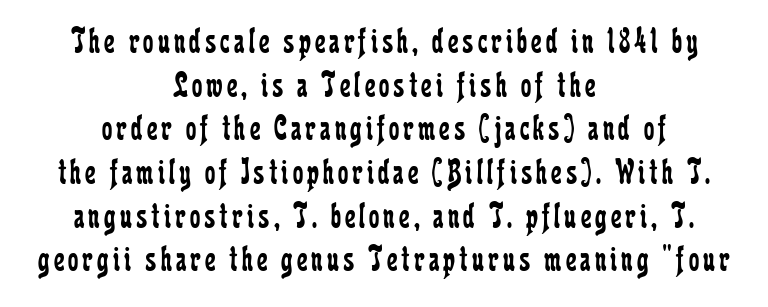
{"serif": "yes", "italic": "no", "bold": "no", "weight": "regular", "width": "condensed", "stroke_contrast": "low", "x_height": "medium", "monospaced": "no", "underline": "no", "align": "center", "line_spacing_ratio": 1.18, "glyph_px": 37}
